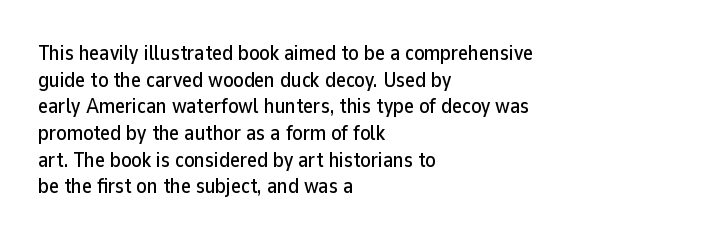
The image shows 21 px text type, upright; set left-aligned, normal line spacing (1.27x), normal letter spacing, not underlined.
